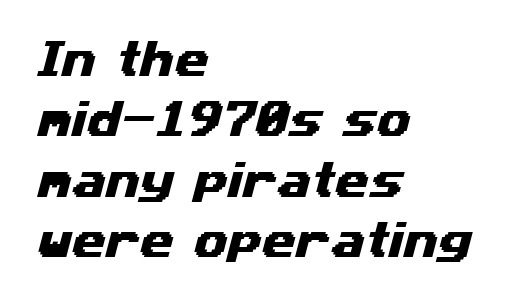
Q: Is the typeface a serif or a sans-serif typeface? A: Sans-serif.
Q: Is the text underlined? A: No.
Q: How is the paragraph aligned? A: Left-aligned.
Q: Is the spacing between letters normal or unusually wide? A: Normal.
Q: Is the spacing between lines tight, normal or loose? A: Normal.
Q: Width (condensed, normal, or wide)? A: Wide.
Q: Stroke contrast? A: Medium.
Q: x-height? A: Medium.
Q: Monospaced? A: No.
